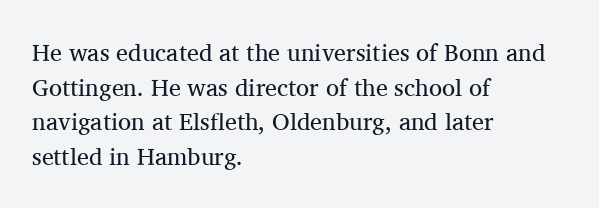
Regarding leading, the lines here are spaced in the standard way. The letters look calm and open, with moderate or lighter stems. Layout note: lines flush left. The rendering keeps characters at their native spacing. The lettering stays uniformly vertical, giving the passage a roman look. Underline: absent.
